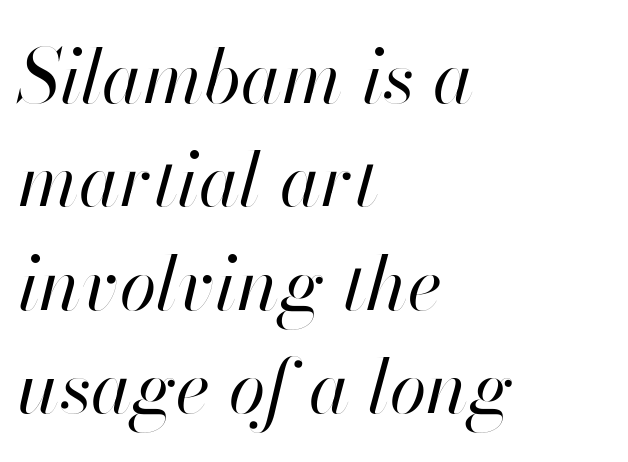
Q: Is the text bold? A: No.
Q: Is the text italic (slanted)? A: Yes, it leans right by about 13 degrees.
Q: Is the text underlined? A: No.
Q: How is the paragraph aligned? A: Left-aligned.
Q: Is the spacing between letters normal or unusually wide? A: Normal.
Q: Is the spacing between lines tight, normal or loose? A: Normal.
Q: Width (condensed, normal, or wide)? A: Normal.
Q: Stroke contrast? A: High.
Q: x-height? A: Small.
Q: Monospaced? A: No.
